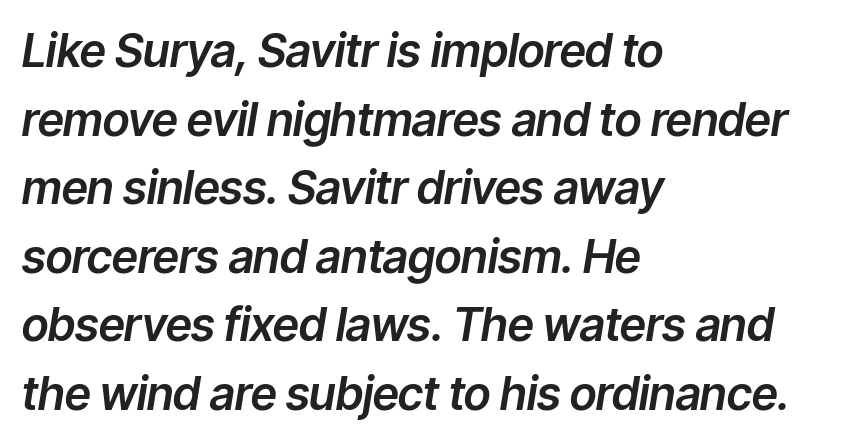
{"italic": "yes", "lean": "right", "slant_degrees": 9, "width": "normal", "stroke_contrast": "low", "x_height": "medium", "monospaced": "no", "underline": "no", "align": "left", "line_spacing": "normal", "line_spacing_ratio": 1.49, "letter_spacing": "normal", "letter_spacing_em": 0.0, "glyph_px": 46}
